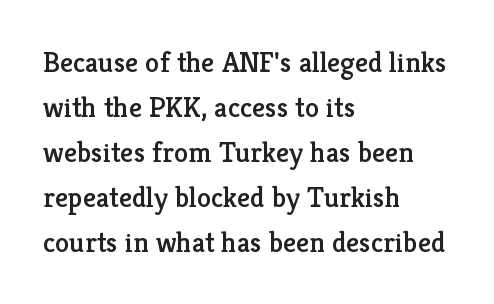
{"serif": "yes", "italic": "no", "width": "normal", "stroke_contrast": "low", "x_height": "medium", "monospaced": "no", "underline": "no", "align": "left", "line_spacing": "normal", "line_spacing_ratio": 1.55, "letter_spacing": "normal", "letter_spacing_em": 0.0, "glyph_px": 29}
